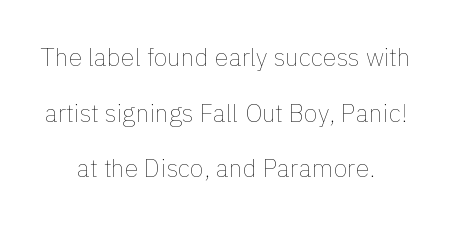
The image shows 25 px text type, upright; set centered, loose line spacing (2.23x), normal letter spacing, not underlined.
